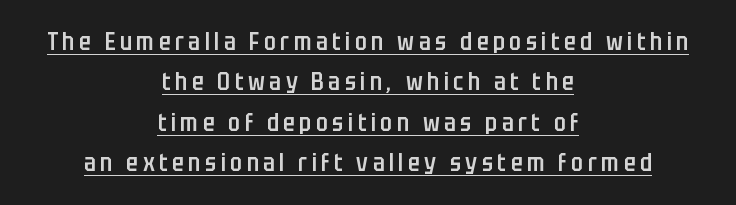
{"italic": "no", "bold": "semi", "underline": "yes", "align": "center", "line_spacing": "normal", "line_spacing_ratio": 1.68, "glyph_px": 24}
